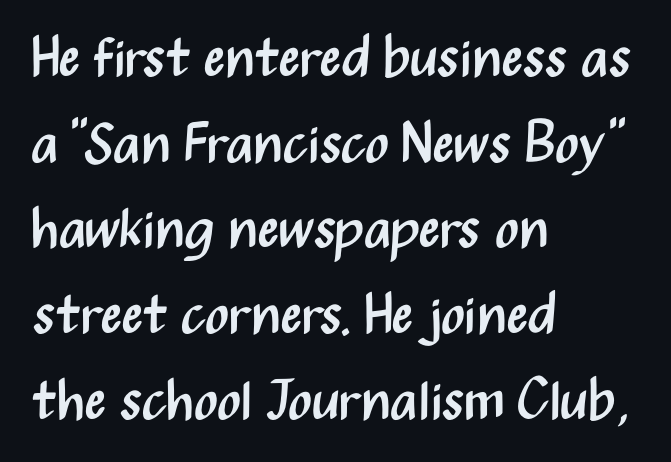
The type sits square on the baseline with zero lean. Leading: standard. This sample is left-justified, so line endings fall wherever the words run out. This reads as an unemphasized weight, regular at the heaviest. Regarding serifs, this sample does without them. Words float on clear page, feet unadorned.
